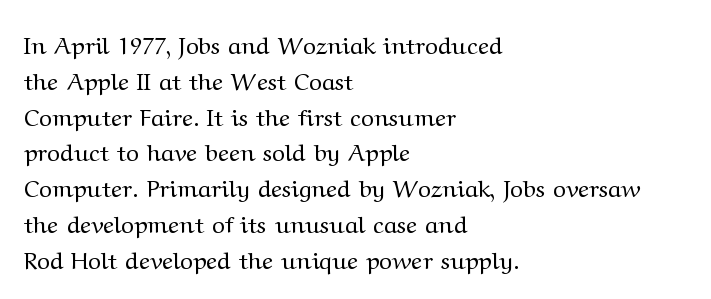
{"italic": "no", "bold": "no", "underline": "no", "align": "left", "line_spacing": "normal", "line_spacing_ratio": 1.49, "letter_spacing": "normal", "letter_spacing_em": 0.0, "glyph_px": 24}
